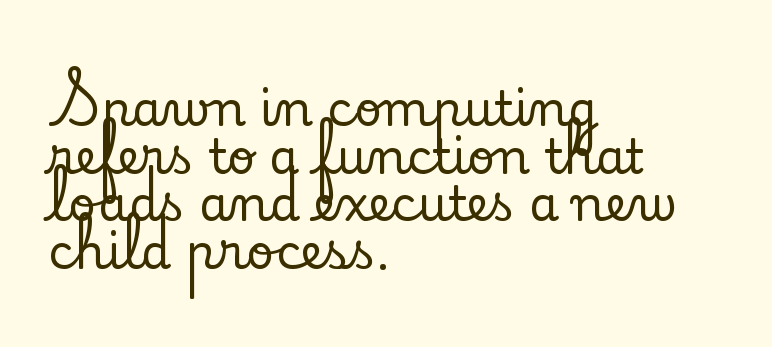
Q: Is the text italic (slanted)? A: No, it is upright.
Q: Is the typeface a serif or a sans-serif typeface? A: Serif.
Q: Is the text underlined? A: No.
Q: How is the paragraph aligned? A: Left-aligned.
Q: Is the spacing between letters normal or unusually wide? A: Normal.
Q: Is the spacing between lines tight, normal or loose? A: Tight.
Q: Width (condensed, normal, or wide)? A: Normal.
Q: Stroke contrast? A: Low.
Q: x-height? A: Small.
Q: Monospaced? A: No.
